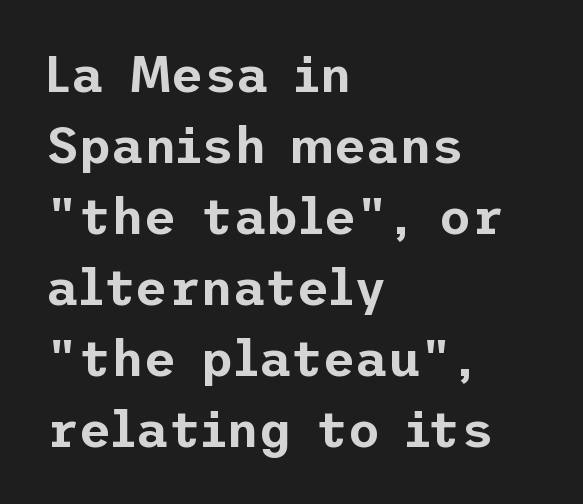
Line starts are locked; line ends wander. The tracking reads as untouched default to a designer's eye. The lettering stays uniformly vertical, giving the passage a roman look. Observe the absence of serifs on each vertical stroke in this sample. Vertical spacing — default.
